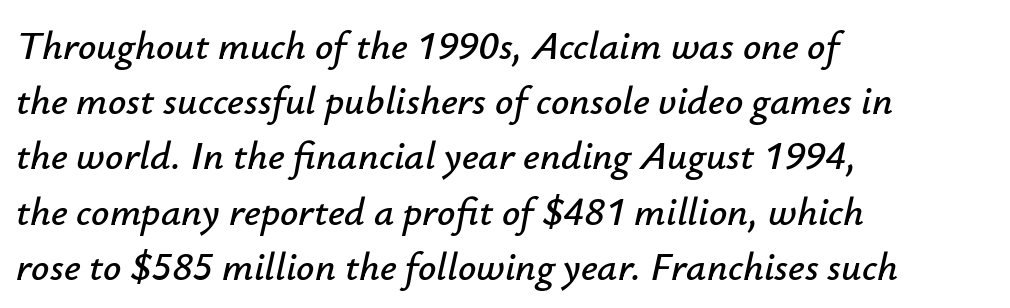
{"italic": "yes", "lean": "right", "slant_degrees": 12, "width": "normal", "stroke_contrast": "low", "x_height": "small", "monospaced": "no", "underline": "no", "align": "left", "line_spacing": "normal", "line_spacing_ratio": 1.38, "letter_spacing": "normal", "letter_spacing_em": 0.0, "glyph_px": 40}
